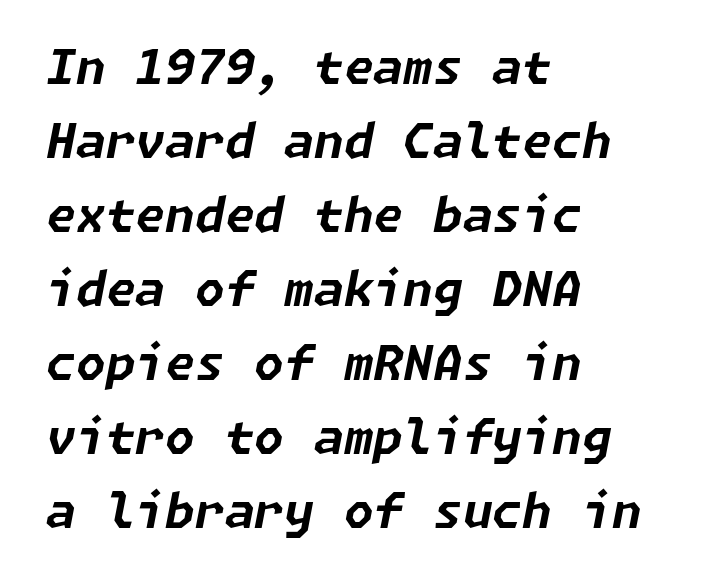
The image shows 48 px bold type, italic (leaning right); set left-aligned, normal line spacing (1.54x), normal letter spacing, not underlined; low stroke contrast and a medium x-height.
